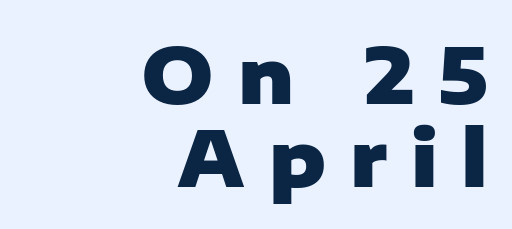
{"serif": "no", "italic": "no", "bold": "yes", "weight": "heavy", "width": "normal", "stroke_contrast": "low", "x_height": "medium", "monospaced": "no", "underline": "no", "align": "right", "line_spacing": "tight", "line_spacing_ratio": 1.08, "letter_spacing": "wide", "letter_spacing_em": 0.31, "glyph_px": 77}
